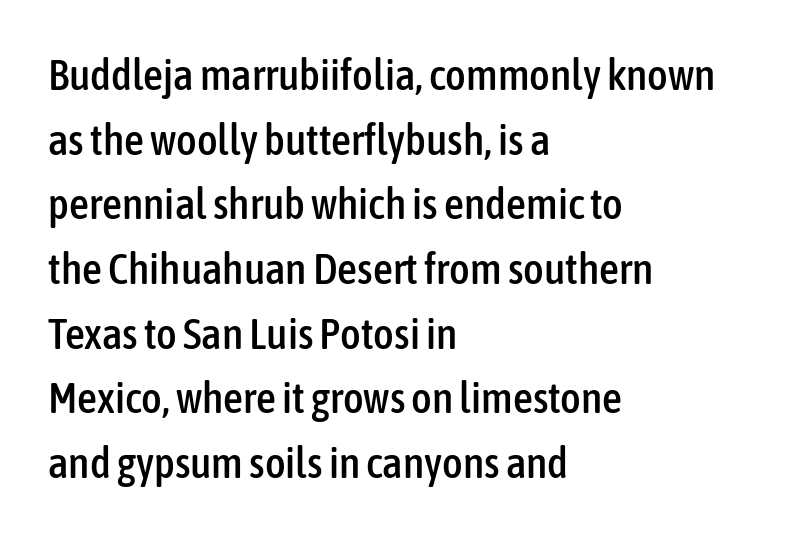
This sample has the flowing, uneven cadence of proportional lettering. Every stem runs plumb, perpendicular to the baseline. Caption: multi-line text, flush left, ragged right. Decoration check: the copy has no underline.
